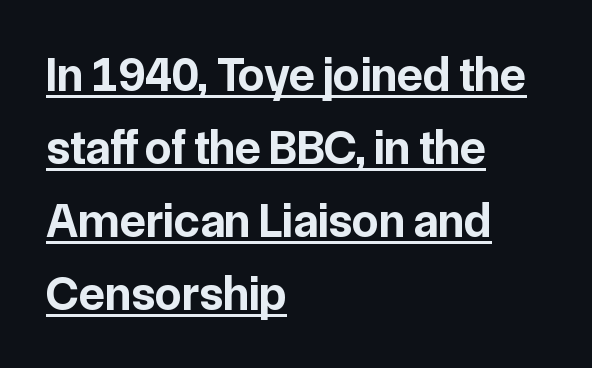
The image shows 48 px bold sans-serif type, upright; set left-aligned, normal line spacing (1.52x), normal letter spacing, underlined; low stroke contrast and a medium x-height.
